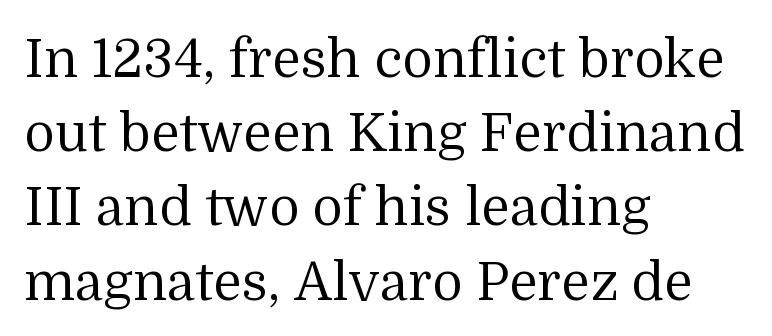
The image shows 53 px regular-weight serif type, upright; set left-aligned, normal line spacing (1.4x), normal letter spacing, not underlined; medium stroke contrast and a medium x-height.
